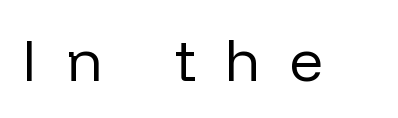
Q: Is the text bold? A: No.
Q: Is the text italic (slanted)? A: No, it is upright.
Q: Is the typeface a serif or a sans-serif typeface? A: Sans-serif.
Q: Is the text underlined? A: No.
Q: Is the spacing between letters normal or unusually wide? A: Unusually wide.
Q: Width (condensed, normal, or wide)? A: Normal.
Q: Stroke contrast? A: Low.
Q: x-height? A: Medium.
Q: Monospaced? A: No.
